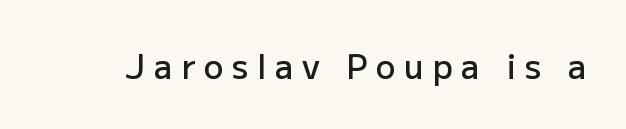
Q: Is the text bold? A: Semi-bold.
Q: Is the text italic (slanted)? A: No, it is upright.
Q: Is the typeface a serif or a sans-serif typeface? A: Sans-serif.
Q: Is the text underlined? A: No.
Q: Is the spacing between letters normal or unusually wide? A: Unusually wide.
Q: Width (condensed, normal, or wide)? A: Normal.
Q: Stroke contrast? A: Low.
Q: x-height? A: Medium.
Q: Monospaced? A: No.
